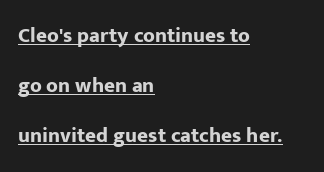
The font's upright variant was chosen for this text. Inter-character spacing is left at the font's built-in metrics. Honestly, the underline is the first thing you notice here. The passage is arranged the way most books set body copy — flush left. Baseline-to-baseline distance is far greater than the letter height. In terms of weight, the rendering is a true, heavy bold.
